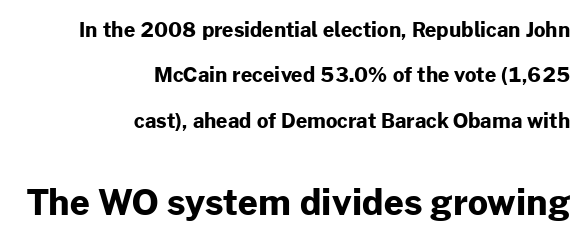
The image shows 35 px bold sans-serif type, upright; set right-aligned, loose line spacing (2.27x), normal letter spacing, not underlined; the second (bottom) block is 1.75x larger; low stroke contrast and a medium x-height.
